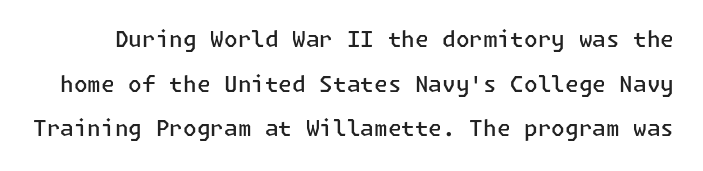
The passage shown stacks its lines with a broad gap. Honestly, the letter spacing is just normal — you wouldn't notice it. Unmarked baselines from the first word to the last. Notice the strokes are somewhat thickened but not fully heavy: this is a semibold. The letters stand upright; this is a roman face.
